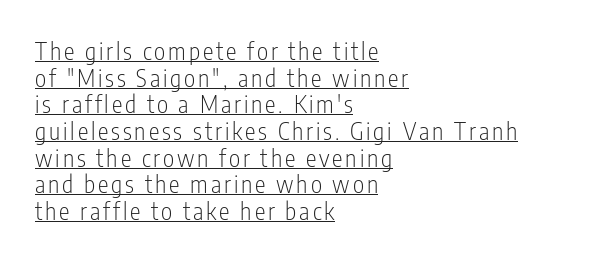
{"italic": "no", "bold": "no", "underline": "yes", "align": "left", "line_spacing": "tight", "line_spacing_ratio": 1.11, "glyph_px": 24}
